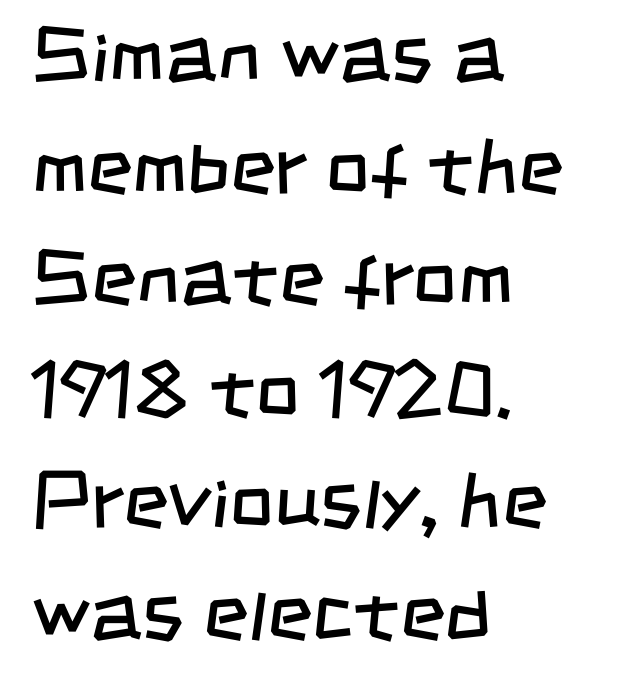
Q: Is the text bold? A: No.
Q: Is the typeface a serif or a sans-serif typeface? A: Sans-serif.
Q: Is the text underlined? A: No.
Q: How is the paragraph aligned? A: Left-aligned.
Q: Is the spacing between letters normal or unusually wide? A: Normal.
Q: Is the spacing between lines tight, normal or loose? A: Normal.
Q: Width (condensed, normal, or wide)? A: Condensed.
Q: Stroke contrast? A: Low.
Q: x-height? A: Large.
Q: Monospaced? A: No.
